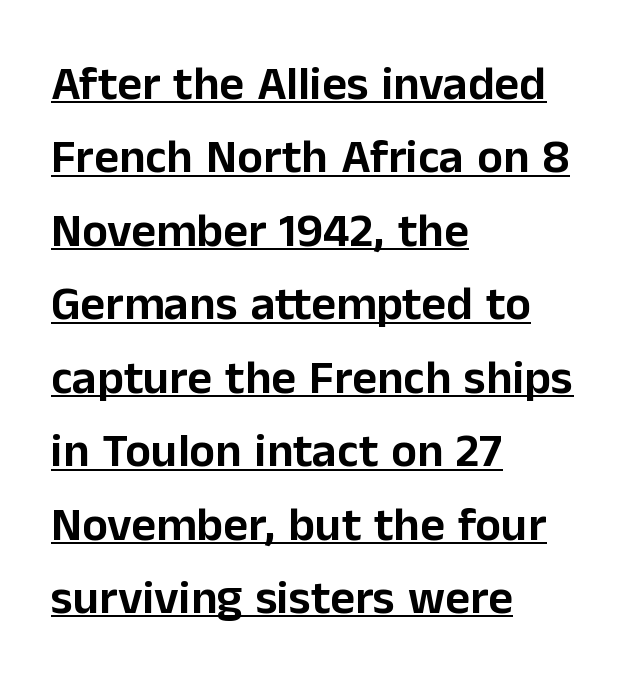
This sample uses plain, unmodified letter spacing. Spacing verdict: proportional, widths tailored to each character. This block has exactly the height ordinary leading produces. Like a heading marked for emphasis, these lines bear an underscore. Notice how the passage keeps a crisp vertical edge on the left only. Examine the stroke ends and you'll find no serifs.
